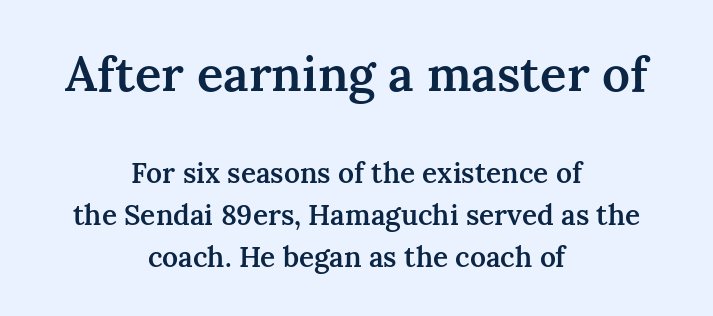
The image shows 49 px semibold serif type, upright; set centered, normal line spacing (1.5x), normal letter spacing, not underlined; the first (top) block is 1.75x larger; medium stroke contrast and a medium x-height.
